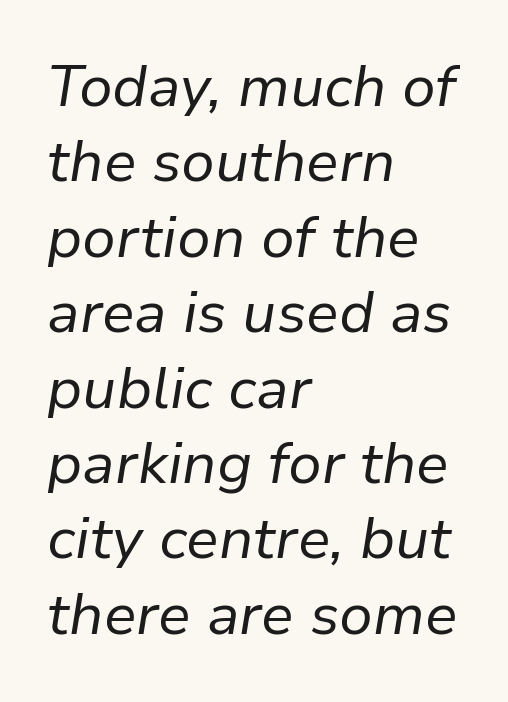
The tracking reads as untouched default to a designer's eye. Words float on clear page, feet unadorned. The face used here has a pronounced slope to its letters. The weight tops out at a normal text grade.
